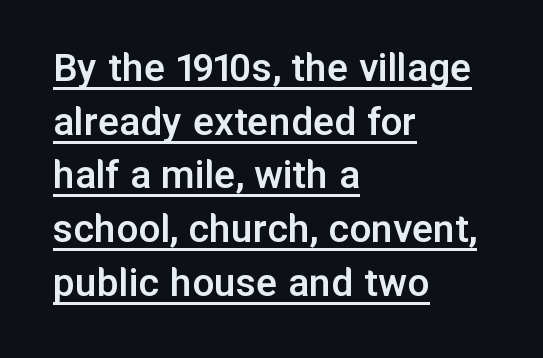
Horizontal alignment here is leftward, the default for most running prose. A sans-serif font was chosen for this passage. Each letter keeps its own natural width here, so spacing adapts to shape. The typography opts for an upright posture over an oblique one. Caption: semibold face, moderately heavy strokes. Has an underline been added? It has.
